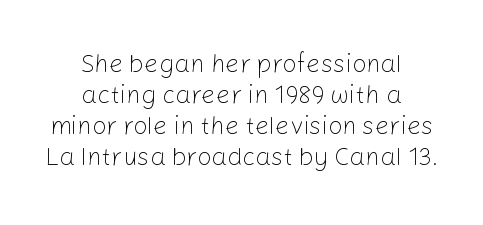
The image shows 25 px text type, upright; set centered, line spacing 1.24x, normal letter spacing, not underlined.
